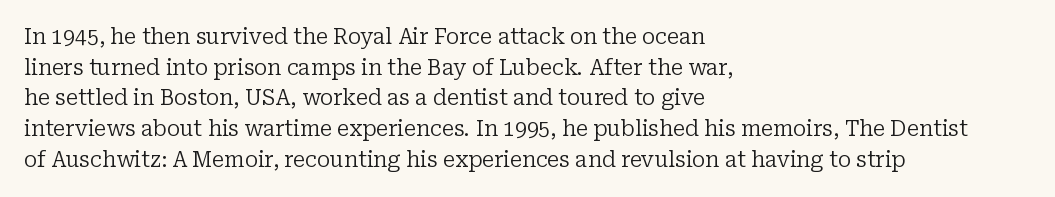
The strip under each line holds only bare page. The lines in this sample share a left origin and differ only in where they stop. The block of text has a typical density, with ordinary space between rows. A typesetter would call this zero additional tracking. Each stroke keeps to a modest, everyday thickness or less. Style check: upright.
